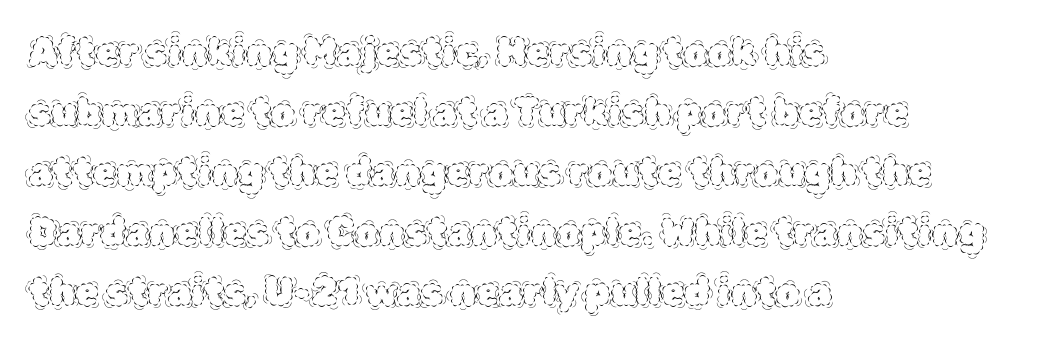
Notice how the stems are strictly vertical — no italics here. Horizontally, the lines are justified to the leading edge only. Interline gaps are of average width in this sample. Bold? No — there's no thickening of the strokes. The rendering uses natural spacing where letterforms have individual widths.
